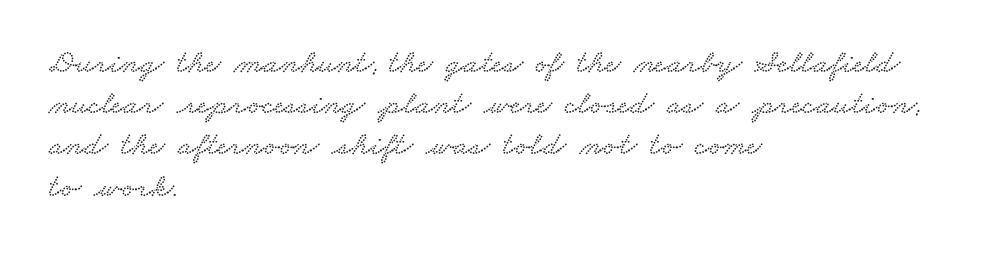
The image shows 33 px wide serif type; set left-aligned, normal line spacing (1.25x), normal letter spacing, not underlined; low stroke contrast and a small x-height.
